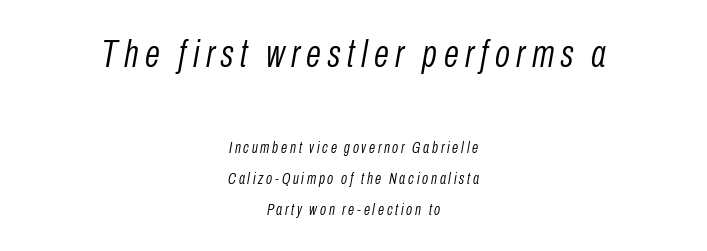
The image shows 39 px light, condensed type, italic (leaning right); set centered, loose line spacing (1.92x), not underlined; the first (top) block is 2.44x larger; low stroke contrast and a medium x-height.
